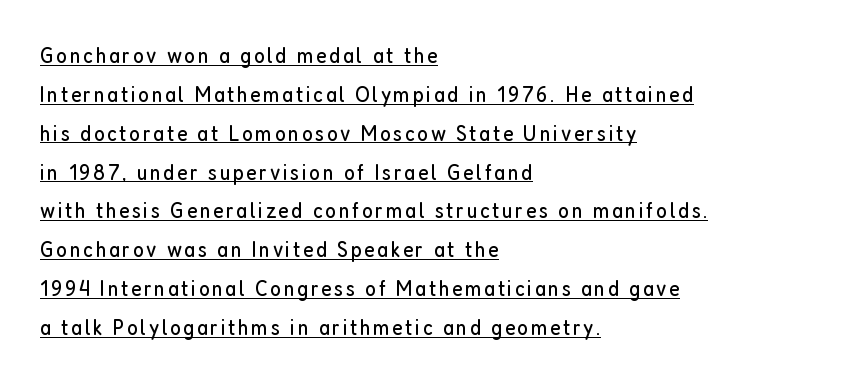
{"italic": "no", "bold": "no", "underline": "yes", "align": "left", "line_spacing": "normal", "line_spacing_ratio": 1.69, "glyph_px": 23}
